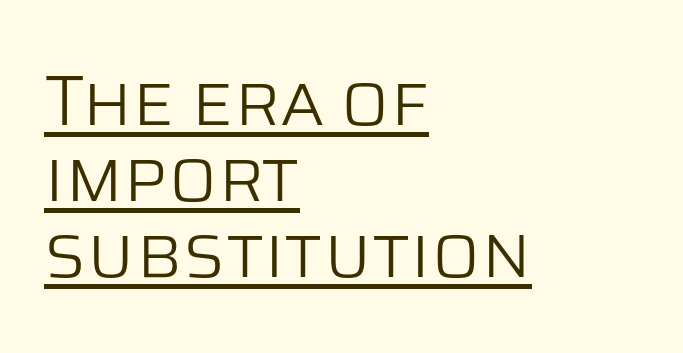
Somebody hit Ctrl+U on this one — the words are underlined. Note: no serifs on the glyphs. A student would call this left alignment; a typographer would say flush left, rag right. The lettering holds an erect, upright posture throughout. Think of a printed novel: that variable character pitch is what you see here. Stroke thickness stays within the range of a standard reading face or lighter.
